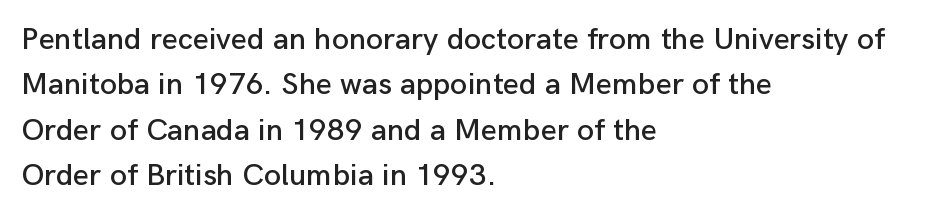
The image shows 31 px sans-serif type, upright; set left-aligned, normal line spacing (1.46x), normal letter spacing, not underlined; low stroke contrast and a medium x-height.
